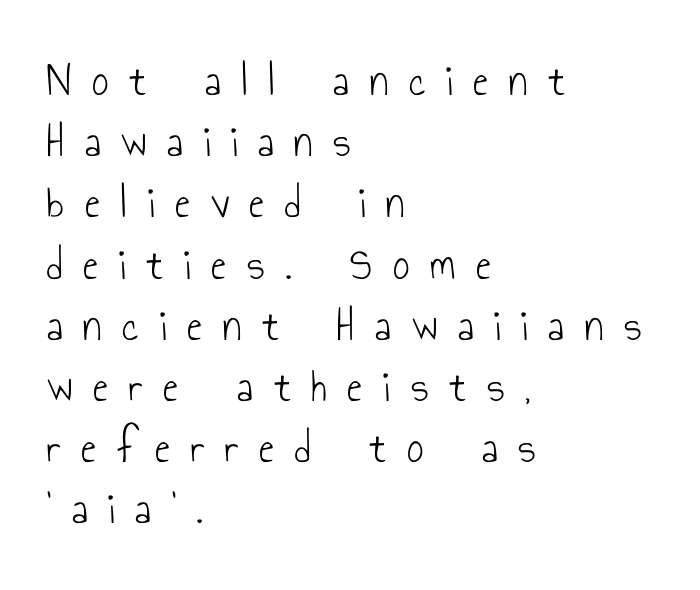
The image shows 46 px light, condensed sans-serif type, upright; set left-aligned, normal line spacing (1.33x), unusually wide letter spacing (+0.45 em), not underlined; low stroke contrast and a small x-height.
